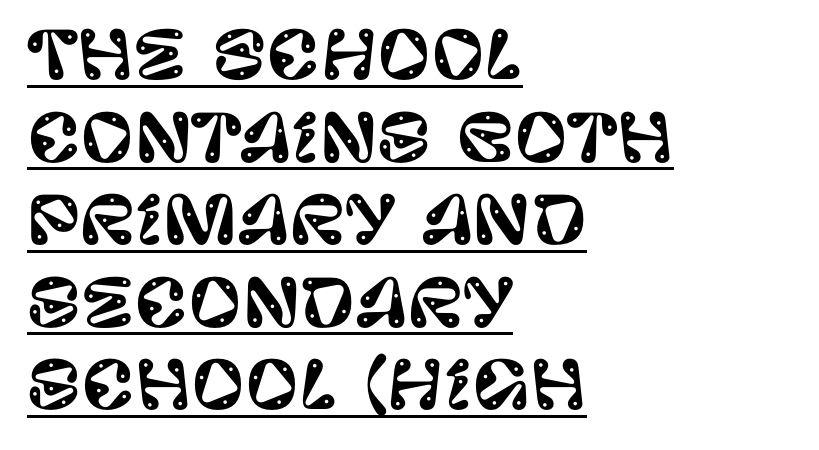
No extra tracking has been applied to these lines. The passage shown is typed in a proportional face where columns would drift. Vertically, the passage feels balanced, rows spaced as you'd expect. Somebody hit Ctrl+U on this one — the words are underlined. The designer went with a sans here, leaving each stem footless.
